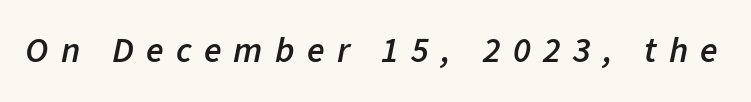
Q: Is the text bold? A: Semi-bold.
Q: Is the text italic (slanted)? A: Yes, it leans right by about 11 degrees.
Q: Is the text underlined? A: No.
Q: Is the spacing between letters normal or unusually wide? A: Unusually wide.
Q: Width (condensed, normal, or wide)? A: Normal.
Q: Stroke contrast? A: Low.
Q: x-height? A: Medium.
Q: Monospaced? A: No.
